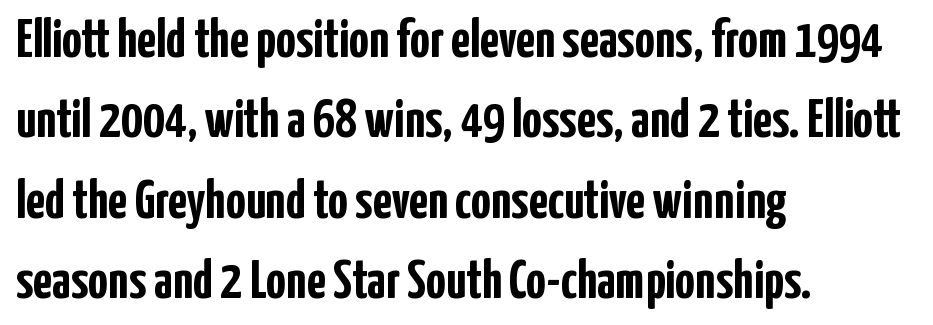
The designer went with a sans here, leaving each stem footless. Strokes here are thick enough to call this a true bold. In terms of leading, this rendering sits right in the middle. Is this a fixed-width face? No — the glyphs have proportional, varying widths.
